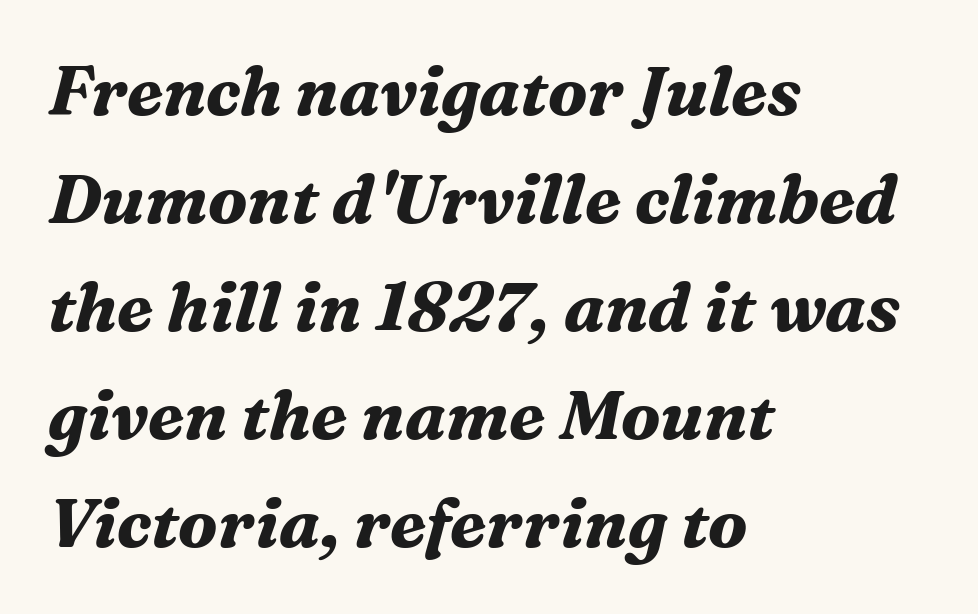
The passage is arranged the way most books set body copy — flush left. Check under the words: just untouched page. Proportional: the letters do not fall into vertical columns. The text carries the slant typical of an italic or oblique font. You'd pick this weight for a headline — it's a proper bold. The designer left line spacing at the default.
